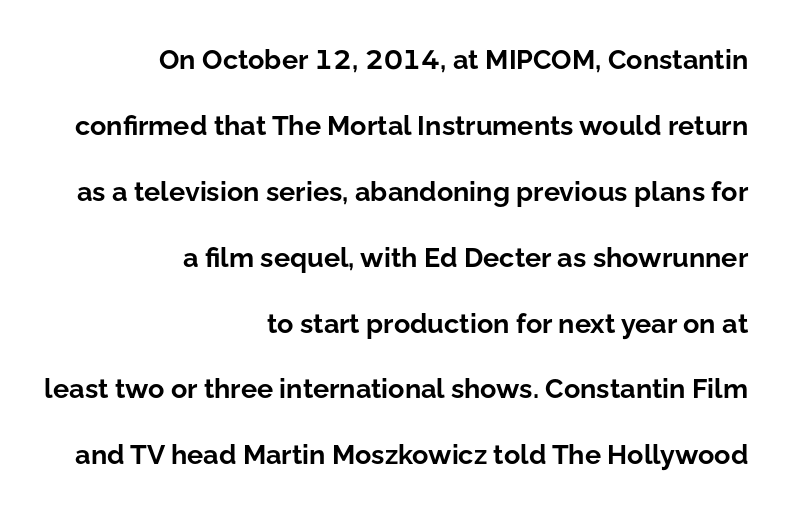
{"italic": "no", "bold": "yes", "underline": "no", "align": "right", "line_spacing": "loose", "line_spacing_ratio": 2.44, "letter_spacing": "normal", "letter_spacing_em": 0.0, "glyph_px": 27}
